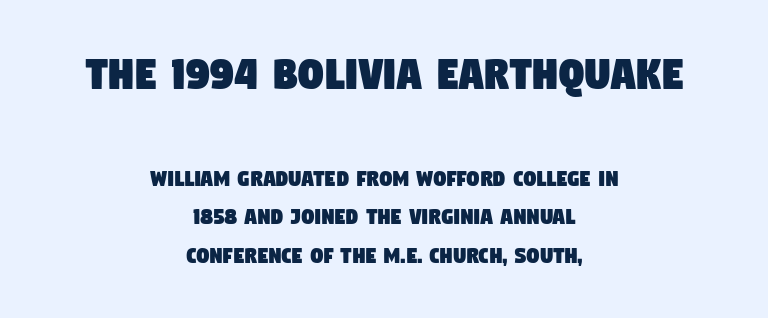
The space directly below the letters is spotless. Here the designer chose a conventional face with non-uniform glyph widths. Is the letter spacing exaggerated? No — it looks like the ordinary default. Evenly set lines give the paragraph a standard silhouette.
